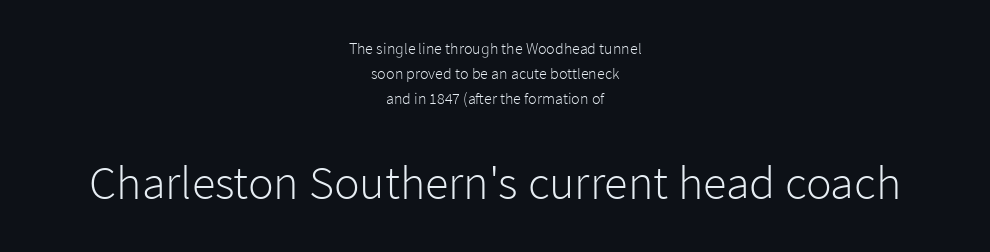
Q: Is the text bold? A: No.
Q: Is the text italic (slanted)? A: No, it is upright.
Q: Is the typeface a serif or a sans-serif typeface? A: Sans-serif.
Q: Is the text underlined? A: No.
Q: How is the paragraph aligned? A: Centered.
Q: Is the spacing between letters normal or unusually wide? A: Normal.
Q: Is the spacing between lines tight, normal or loose? A: Normal.
Q: Which block of text is set in a larger size, the first (top) or the second (bottom)? A: The second (bottom) one.
Q: Width (condensed, normal, or wide)? A: Normal.
Q: Stroke contrast? A: Low.
Q: x-height? A: Medium.
Q: Monospaced? A: No.
